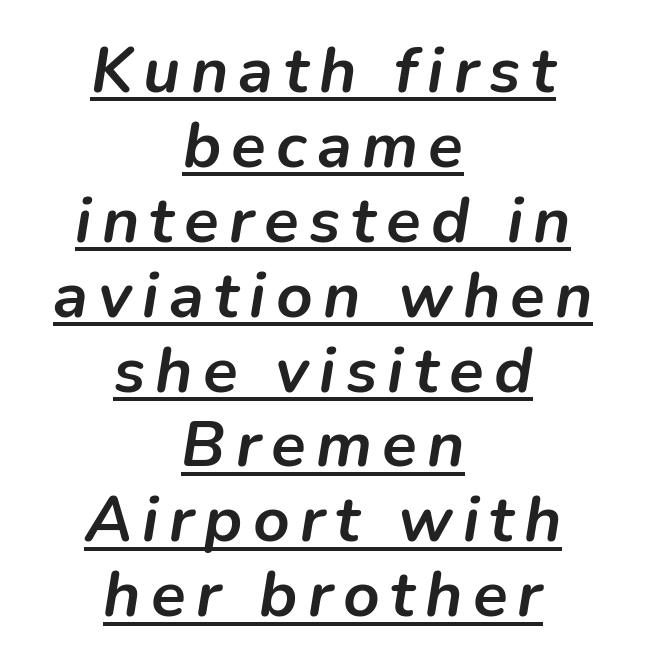
{"italic": "yes", "lean": "right", "slant_degrees": 9, "bold": "yes", "weight": "semibold", "width": "normal", "stroke_contrast": "low", "x_height": "medium", "monospaced": "no", "underline": "yes", "align": "center", "line_spacing_ratio": 1.17, "glyph_px": 64}
